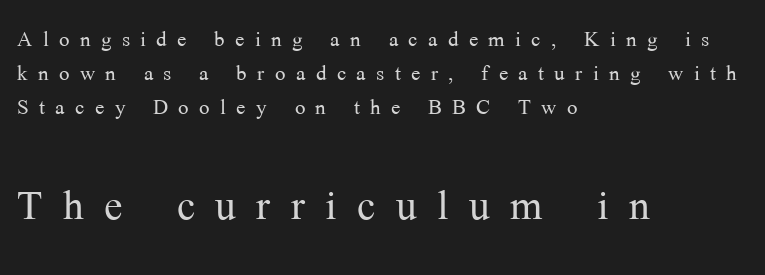
Honestly, there is no underline to notice here at all. Which margin do the lines hug? The left one — the right edge is uneven. The typography opts for an upright posture over an oblique one. Tracking value appears strongly positive — letters spread wide. Caption: face not bold, strokes unweighted. The face used here appears at its bigger size in the lower chunk.
